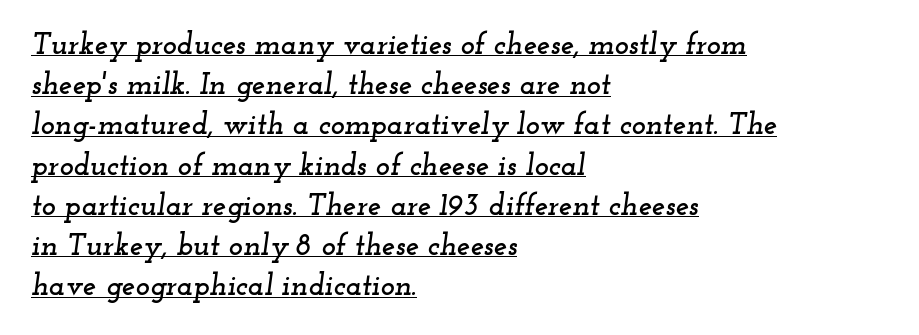
If you measured baseline to baseline, you'd find a middling distance. Has an underline been added? It has. This sample has the flowing, uneven cadence of proportional lettering. The type family on display is of the serif kind.
